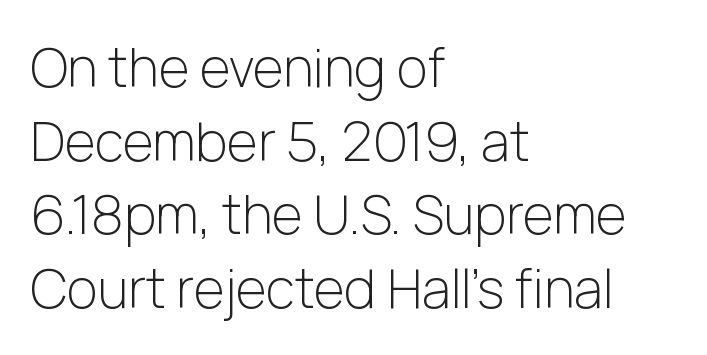
Q: Is the text bold? A: No.
Q: Is the text italic (slanted)? A: No, it is upright.
Q: Is the typeface a serif or a sans-serif typeface? A: Sans-serif.
Q: Is the text underlined? A: No.
Q: How is the paragraph aligned? A: Left-aligned.
Q: Is the spacing between letters normal or unusually wide? A: Normal.
Q: Is the spacing between lines tight, normal or loose? A: Normal.
Q: Width (condensed, normal, or wide)? A: Normal.
Q: Stroke contrast? A: Low.
Q: x-height? A: Medium.
Q: Monospaced? A: No.
